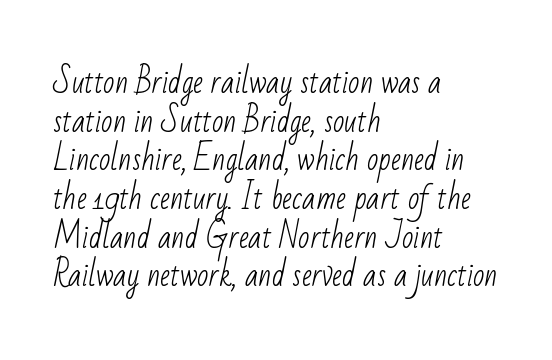
The image shows 30 px light, condensed sans-serif type; set left-aligned, normal line spacing (1.29x), normal letter spacing, not underlined; low stroke contrast and a small x-height.
